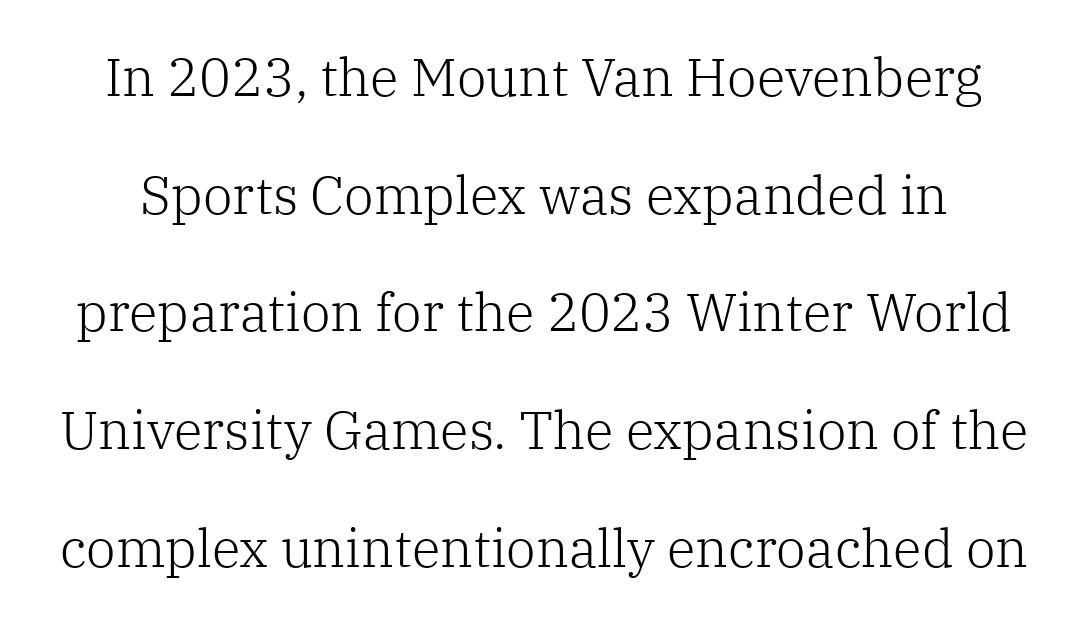
The image shows 53 px light serif type, upright; set loose line spacing (2.22x), normal letter spacing, not underlined; low stroke contrast and a medium x-height.
